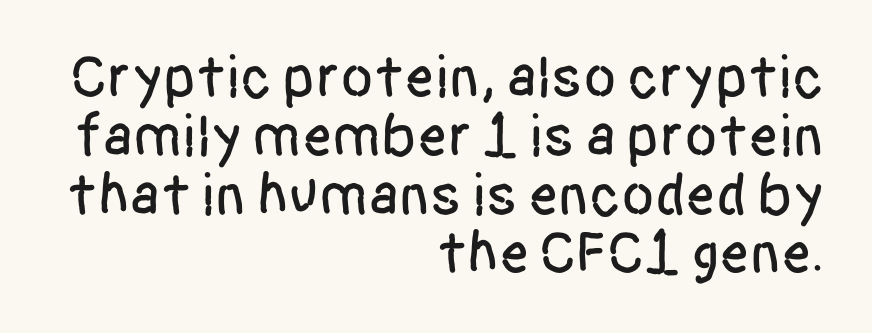
{"serif": "no", "italic": "no", "width": "condensed", "stroke_contrast": "low", "x_height": "large", "monospaced": "no", "underline": "no", "align": "right", "line_spacing": "tight", "line_spacing_ratio": 0.98, "letter_spacing": "normal", "letter_spacing_em": 0.0, "glyph_px": 60}
